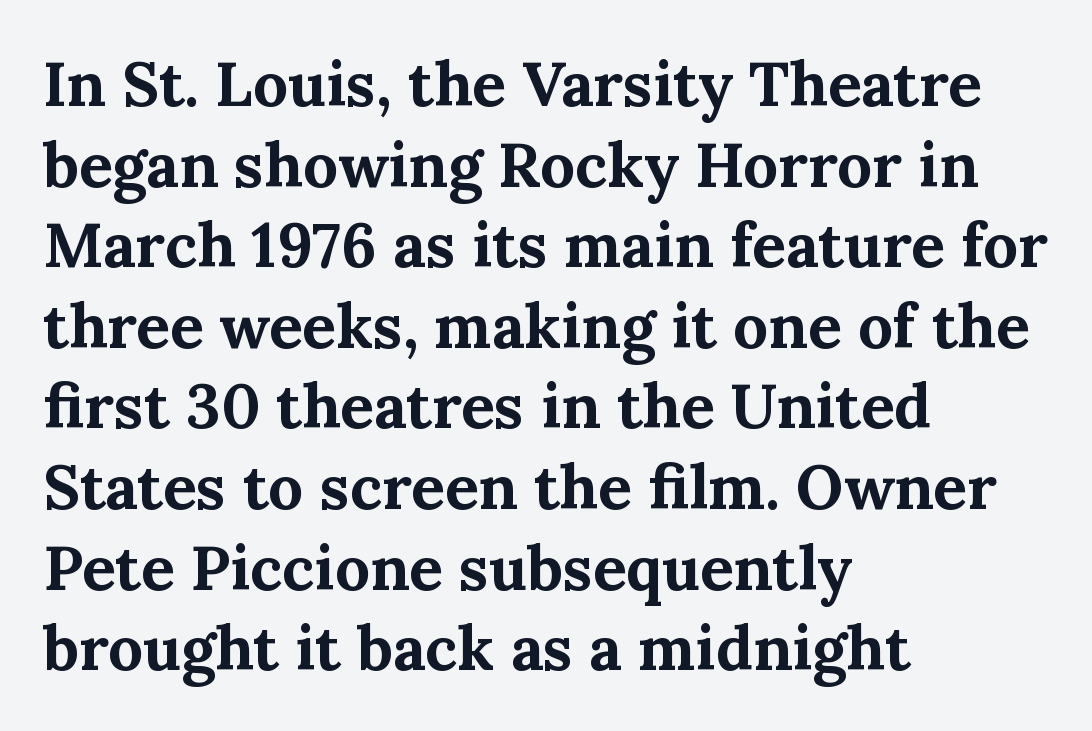
Q: Is the text bold? A: Yes.
Q: Is the text italic (slanted)? A: No, it is upright.
Q: Is the typeface a serif or a sans-serif typeface? A: Serif.
Q: Is the text underlined? A: No.
Q: How is the paragraph aligned? A: Left-aligned.
Q: Is the spacing between letters normal or unusually wide? A: Normal.
Q: Is the spacing between lines tight, normal or loose? A: Normal.
Q: Width (condensed, normal, or wide)? A: Normal.
Q: Stroke contrast? A: Medium.
Q: x-height? A: Medium.
Q: Monospaced? A: No.
